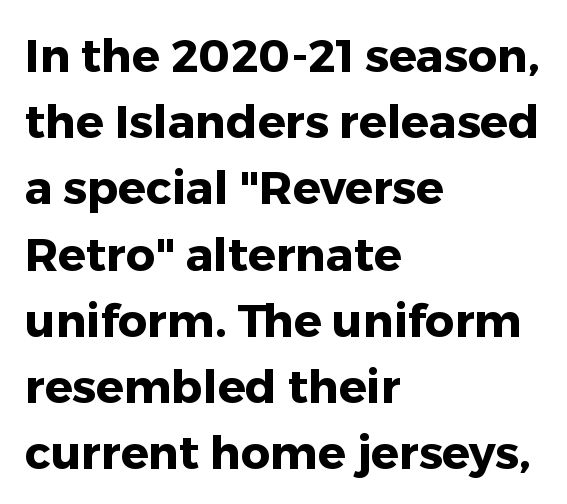
Q: Is the text bold? A: Yes.
Q: Is the text italic (slanted)? A: No, it is upright.
Q: Is the typeface a serif or a sans-serif typeface? A: Sans-serif.
Q: Is the text underlined? A: No.
Q: How is the paragraph aligned? A: Left-aligned.
Q: Is the spacing between letters normal or unusually wide? A: Normal.
Q: Is the spacing between lines tight, normal or loose? A: Normal.
Q: Width (condensed, normal, or wide)? A: Normal.
Q: Stroke contrast? A: Low.
Q: x-height? A: Medium.
Q: Monospaced? A: No.
